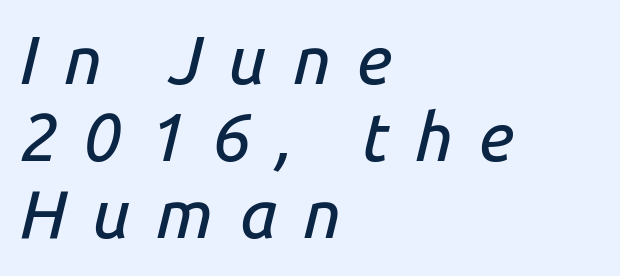
{"italic": "yes", "lean": "right", "slant_degrees": 14, "width": "normal", "stroke_contrast": "low", "x_height": "medium", "monospaced": "no", "underline": "no", "align": "left", "line_spacing": "tight", "line_spacing_ratio": 1.13, "letter_spacing": "wide", "letter_spacing_em": 0.38, "glyph_px": 68}
